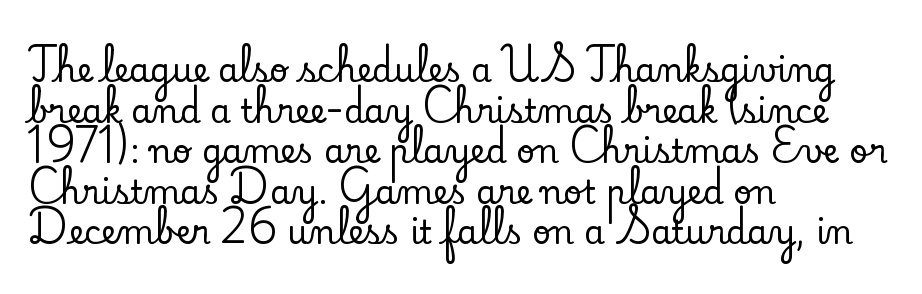
Q: Is the text italic (slanted)? A: No, it is upright.
Q: Is the typeface a serif or a sans-serif typeface? A: Serif.
Q: Is the text underlined? A: No.
Q: How is the paragraph aligned? A: Left-aligned.
Q: Is the spacing between letters normal or unusually wide? A: Normal.
Q: Width (condensed, normal, or wide)? A: Normal.
Q: Stroke contrast? A: Low.
Q: x-height? A: Small.
Q: Monospaced? A: No.
